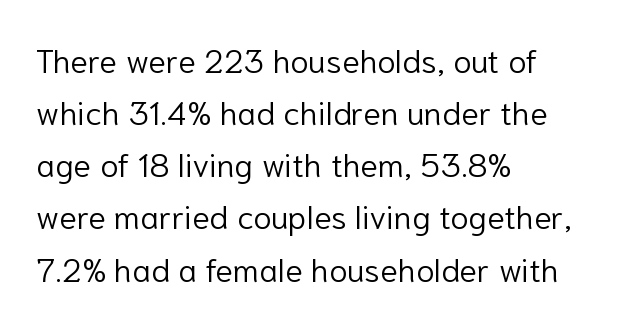
Q: Is the text bold? A: No.
Q: Is the text italic (slanted)? A: No, it is upright.
Q: Is the typeface a serif or a sans-serif typeface? A: Sans-serif.
Q: Is the text underlined? A: No.
Q: How is the paragraph aligned? A: Left-aligned.
Q: Is the spacing between letters normal or unusually wide? A: Normal.
Q: Is the spacing between lines tight, normal or loose? A: Normal.
Q: Width (condensed, normal, or wide)? A: Normal.
Q: Stroke contrast? A: Low.
Q: x-height? A: Medium.
Q: Monospaced? A: No.
